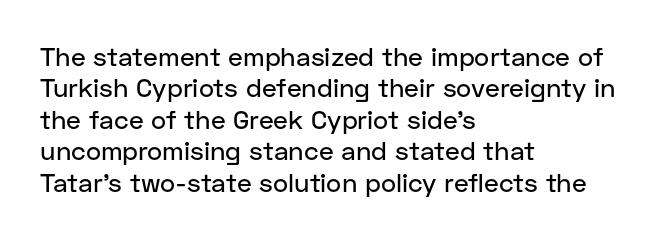
Q: Is the text italic (slanted)? A: No, it is upright.
Q: Is the text underlined? A: No.
Q: How is the paragraph aligned? A: Left-aligned.
Q: Is the spacing between letters normal or unusually wide? A: Normal.
